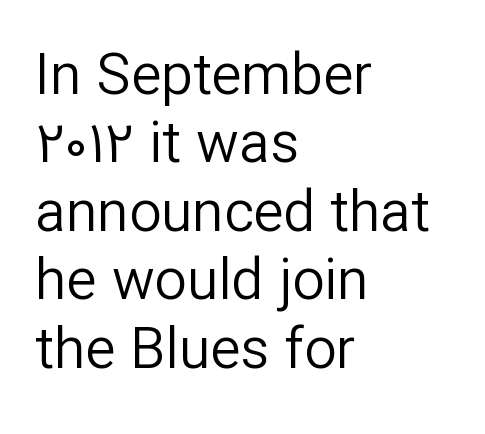
Q: Is the text bold? A: No.
Q: Is the text italic (slanted)? A: No, it is upright.
Q: Is the typeface a serif or a sans-serif typeface? A: Sans-serif.
Q: Is the text underlined? A: No.
Q: How is the paragraph aligned? A: Left-aligned.
Q: Is the spacing between letters normal or unusually wide? A: Normal.
Q: Width (condensed, normal, or wide)? A: Normal.
Q: Stroke contrast? A: Low.
Q: x-height? A: Medium.
Q: Monospaced? A: No.
